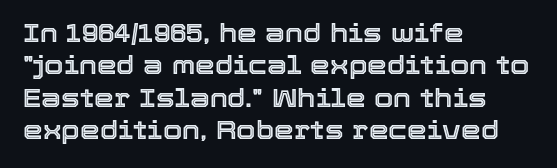
{"italic": "no", "underline": "no", "align": "left", "line_spacing": "normal", "line_spacing_ratio": 1.3, "letter_spacing": "normal", "letter_spacing_em": 0.0, "glyph_px": 25}
